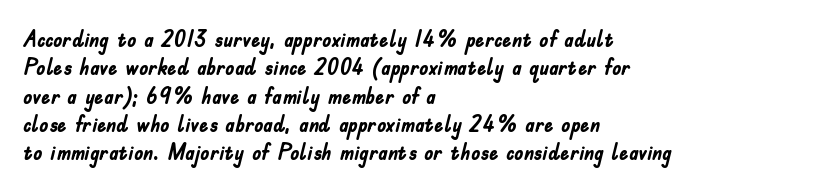
Plain, unruled lines of type. Heft: maximum for text — a bold. The tracking reads as untouched default to a designer's eye.
